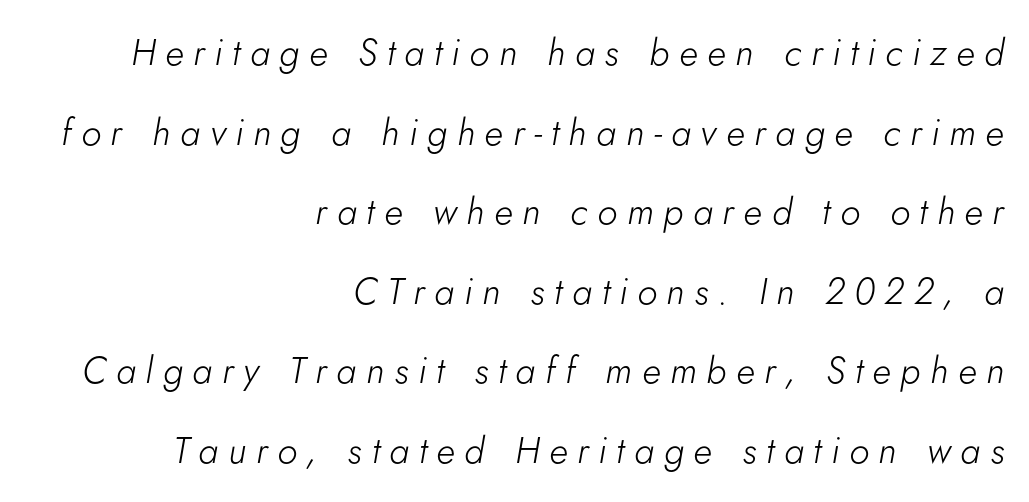
Q: Is the text bold? A: No.
Q: Is the text italic (slanted)? A: Yes, it leans right by about 5 degrees.
Q: Is the text underlined? A: No.
Q: How is the paragraph aligned? A: Right-aligned.
Q: Is the spacing between letters normal or unusually wide? A: Unusually wide.
Q: Is the spacing between lines tight, normal or loose? A: Loose.
Q: Width (condensed, normal, or wide)? A: Normal.
Q: Stroke contrast? A: Low.
Q: x-height? A: Small.
Q: Monospaced? A: No.
